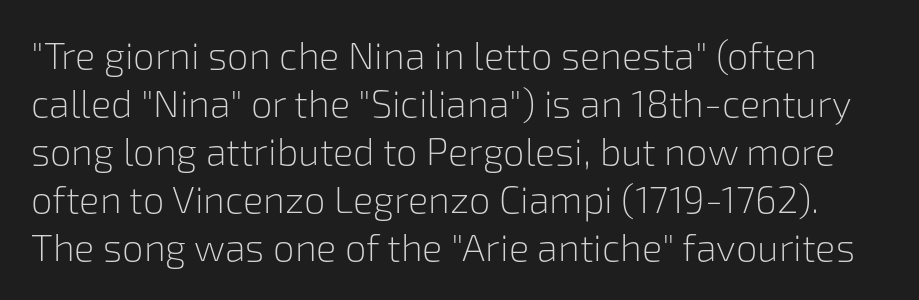
You could not count columns in this text — the font is proportionally spaced. The gaps between neighbouring characters are ordinary and unremarkable. These lines are composed in type without serifs. Each row of text sits above clean, open space. Is this a heavy cut? Hardly; it is regular or lighter.
